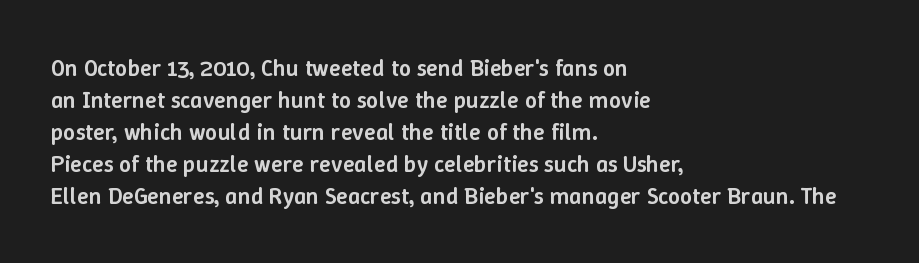
The foot of each line stays bare and open. Weight check: semibold — heavier than regular, not quite bold. Summary of vertical rhythm: regular, with standard interline spacing. Alignment: flush left.
